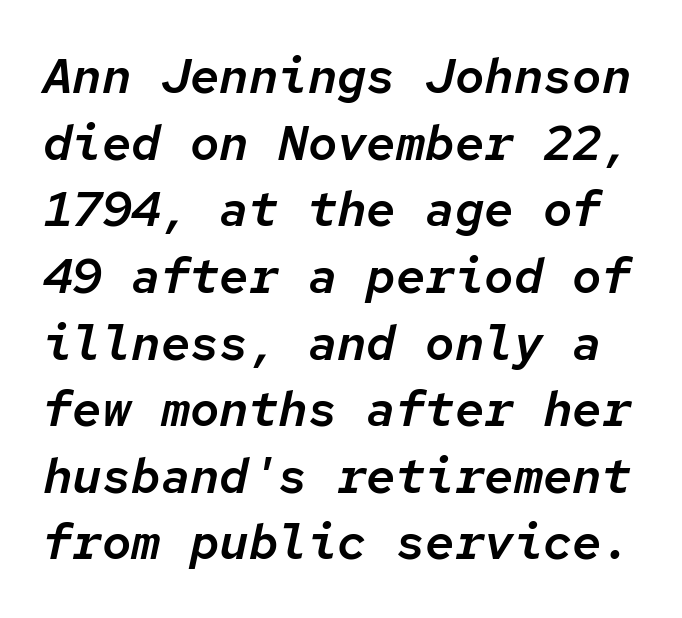
The image shows 49 px text type, italic (leaning right), monospaced; set normal line spacing (1.36x), normal letter spacing, not underlined; low stroke contrast and a medium x-height.
